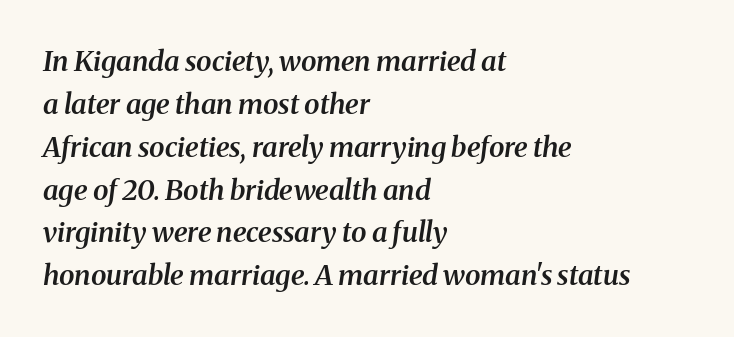
The image shows 28 px semibold serif type, italic (leaning right); set left-aligned, normal line spacing (1.53x), normal letter spacing, not underlined; medium stroke contrast and a medium x-height.
